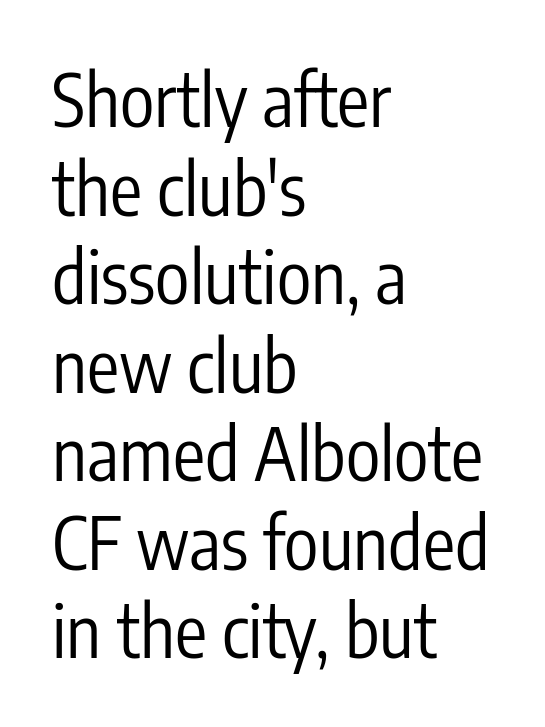
The image shows 72 px regular-weight, condensed sans-serif type, upright; set left-aligned, line spacing 1.23x, normal letter spacing, not underlined; low stroke contrast and a medium x-height.
